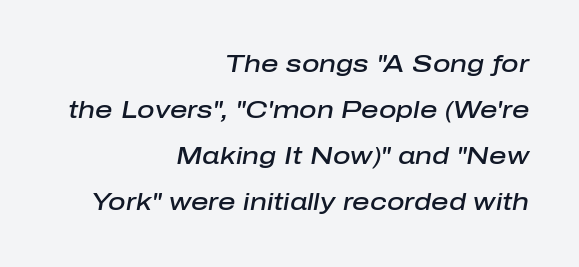
As a designer I'd log this as weight 600, semibold. Characters follow at the spacing the type designer built in. Clear beneath every line of the passage. Compared with ordinary roman type, these characters are visibly tilted. Reading down the column, the eye jumps a long way to each next line.
